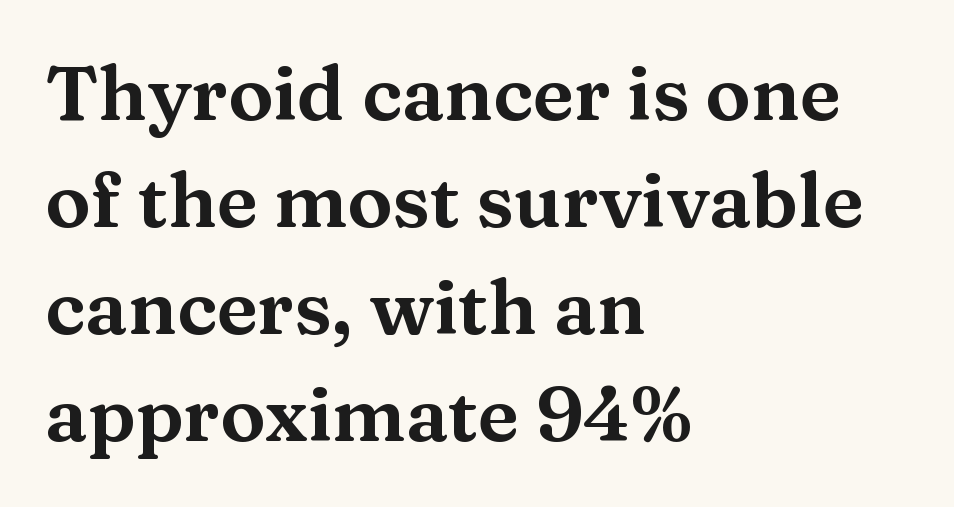
The image shows 76 px wide serif type, upright; set left-aligned, normal line spacing (1.41x), normal letter spacing, not underlined; medium stroke contrast and a medium x-height.
